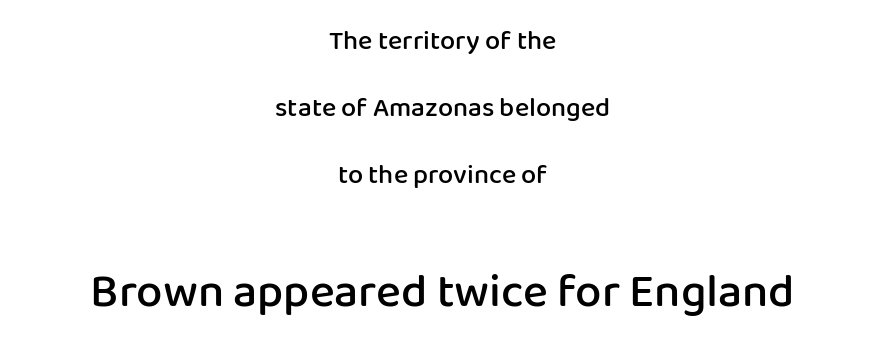
The image shows 47 px semibold sans-serif type, upright; set centered, loose line spacing (2.48x), normal letter spacing, not underlined; the second (bottom) block is 1.74x larger; low stroke contrast and a medium x-height.
